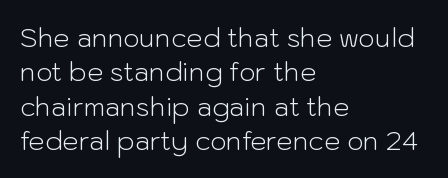
The image shows 26 px text type, upright; set left-aligned, normal line spacing (1.32x), normal letter spacing, not underlined.
